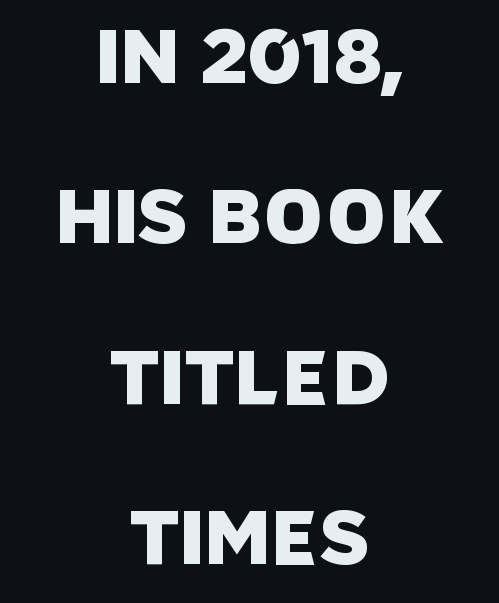
Q: Is the typeface a serif or a sans-serif typeface? A: Sans-serif.
Q: Is the text underlined? A: No.
Q: How is the paragraph aligned? A: Centered.
Q: Is the spacing between letters normal or unusually wide? A: Normal.
Q: Is the spacing between lines tight, normal or loose? A: Loose.
Q: Width (condensed, normal, or wide)? A: Normal.
Q: Stroke contrast? A: Low.
Q: x-height? A: Large.
Q: Monospaced? A: No.
